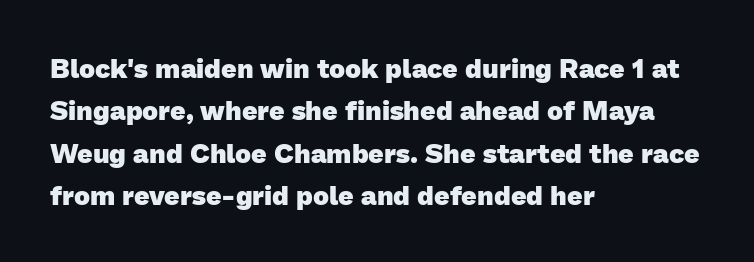
Q: Is the text bold? A: Yes.
Q: Is the text underlined? A: No.
Q: How is the paragraph aligned? A: Left-aligned.
Q: Is the spacing between letters normal or unusually wide? A: Normal.
Q: Is the spacing between lines tight, normal or loose? A: Normal.
